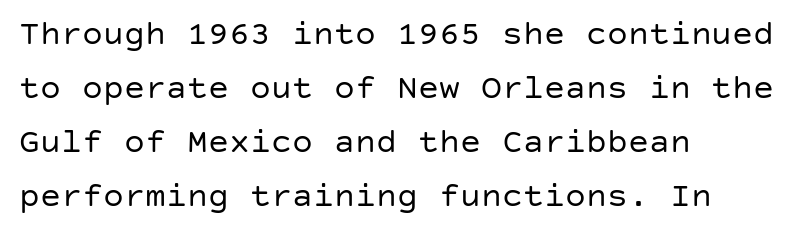
Q: Is the text bold? A: No.
Q: Is the text italic (slanted)? A: No, it is upright.
Q: Is the typeface a serif or a sans-serif typeface? A: Sans-serif.
Q: Is the text underlined? A: No.
Q: How is the paragraph aligned? A: Left-aligned.
Q: Is the spacing between letters normal or unusually wide? A: Normal.
Q: Is the spacing between lines tight, normal or loose? A: Normal.
Q: Width (condensed, normal, or wide)? A: Normal.
Q: Stroke contrast? A: Low.
Q: x-height? A: Large.
